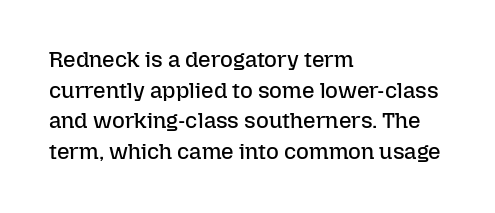
The image shows 22 px text type, upright; set left-aligned, normal line spacing (1.39x), normal letter spacing, not underlined.
